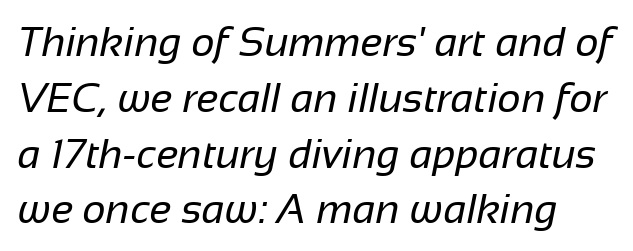
The image shows 41 px regular-weight sans-serif type; set normal line spacing (1.36x), normal letter spacing, not underlined; low stroke contrast and a medium x-height.
